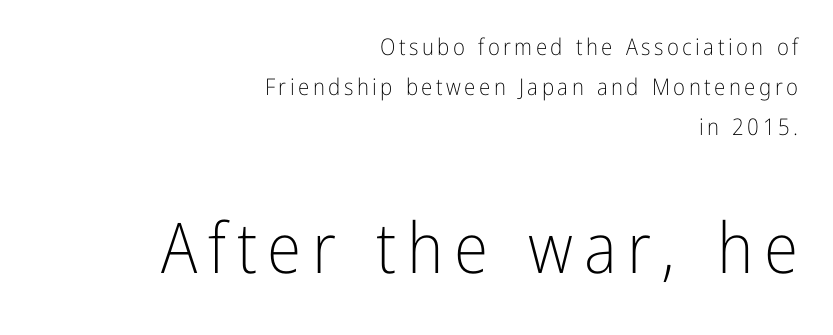
Q: Is the text bold? A: No.
Q: Is the text italic (slanted)? A: No, it is upright.
Q: Is the typeface a serif or a sans-serif typeface? A: Sans-serif.
Q: Is the text underlined? A: No.
Q: How is the paragraph aligned? A: Right-aligned.
Q: Which block of text is set in a larger size, the first (top) or the second (bottom)? A: The second (bottom) one.
Q: Width (condensed, normal, or wide)? A: Condensed.
Q: Stroke contrast? A: Low.
Q: x-height? A: Medium.
Q: Monospaced? A: No.
